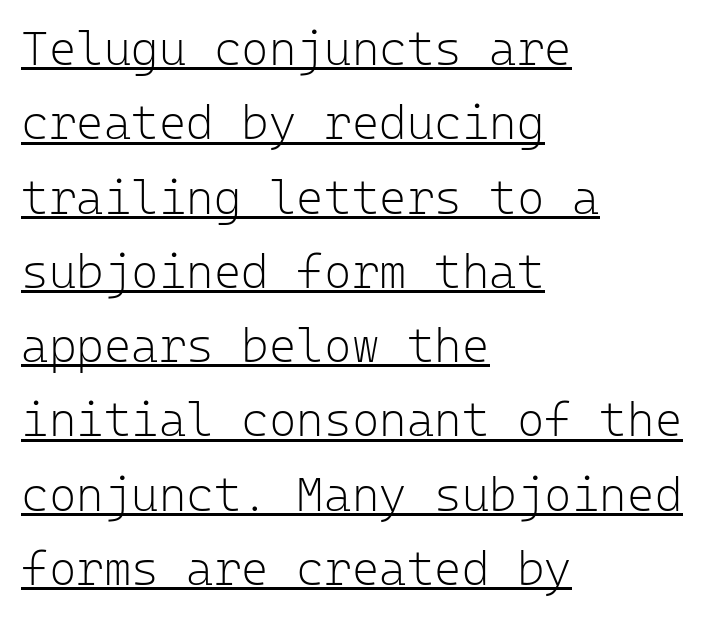
The leading is moderate, giving the passage an even texture. In terms of posture, this sample is upright. Compared with undecorated copy, this sample adds a rule below the words. Nothing sits at the stroke ends, so this counts as sans-serif. Spacing verdict: monospaced, one width for all characters. Here the glyphs are tracked normally, forming tight word shapes.
